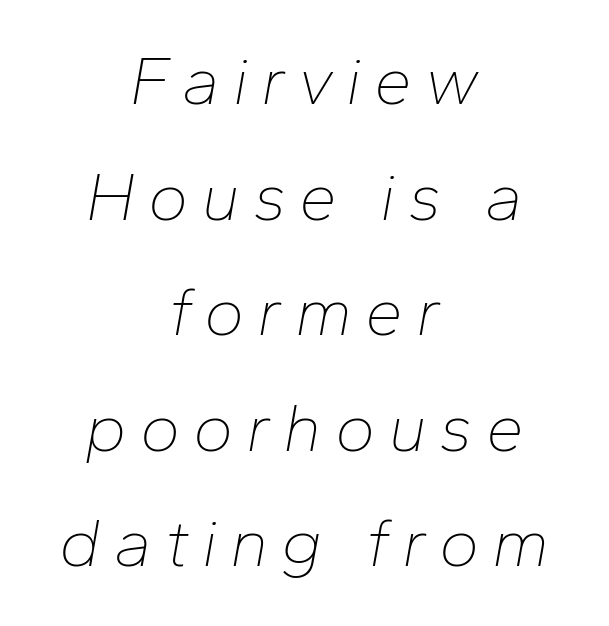
The image shows 68 px thin type, italic (leaning right); set centered, normal line spacing (1.7x), not underlined; low stroke contrast and a medium x-height.
